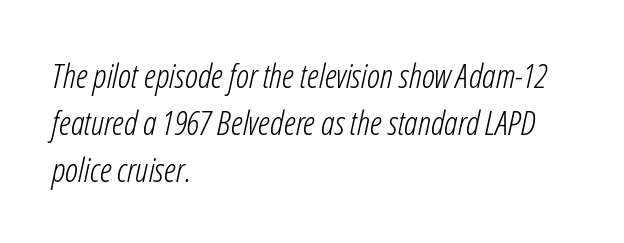
{"italic": "yes", "lean": "right", "slant_degrees": 12, "bold": "no", "weight": "light", "width": "condensed", "stroke_contrast": "low", "x_height": "medium", "monospaced": "no", "underline": "no", "align": "left", "line_spacing": "normal", "line_spacing_ratio": 1.38, "letter_spacing": "normal", "letter_spacing_em": 0.0, "glyph_px": 34}
